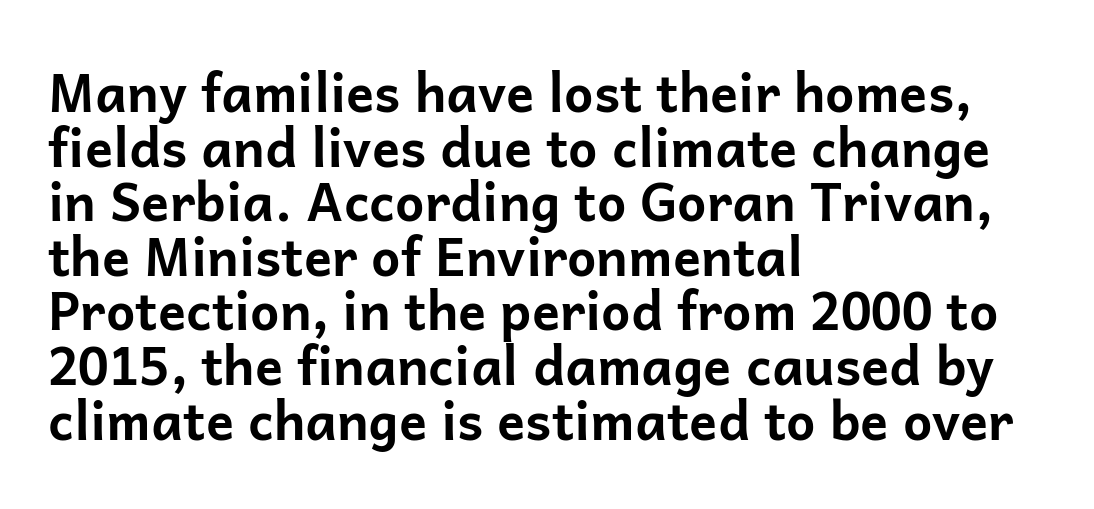
You can tell it's not italic because the verticals are truly vertical. The rendering anchors every line to the left-hand side. This sample has the flowing, uneven cadence of proportional lettering. How are the letters spaced? Ordinarily, with no added tracking.
